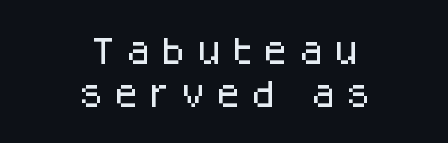
Q: Is the text italic (slanted)? A: No, it is upright.
Q: Is the typeface a serif or a sans-serif typeface? A: Sans-serif.
Q: Is the text underlined? A: No.
Q: How is the paragraph aligned? A: Centered.
Q: Is the spacing between letters normal or unusually wide? A: Unusually wide.
Q: Is the spacing between lines tight, normal or loose? A: Normal.
Q: Width (condensed, normal, or wide)? A: Normal.
Q: Stroke contrast? A: Low.
Q: x-height? A: Large.
Q: Monospaced? A: No.
